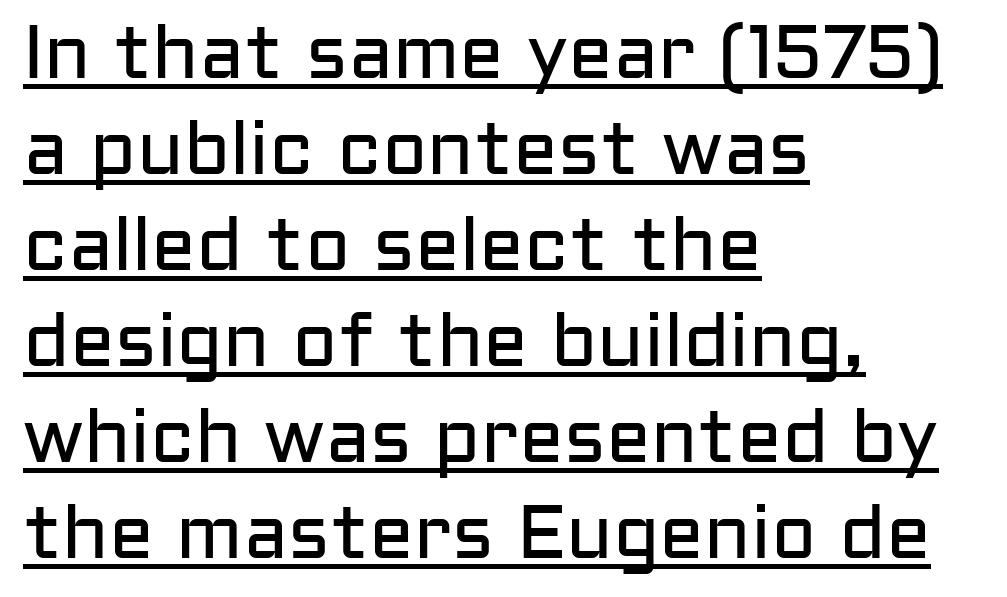
The image shows 75 px regular-weight sans-serif type, upright; set left-aligned, normal line spacing (1.28x), normal letter spacing, underlined; low stroke contrast and a medium x-height.
